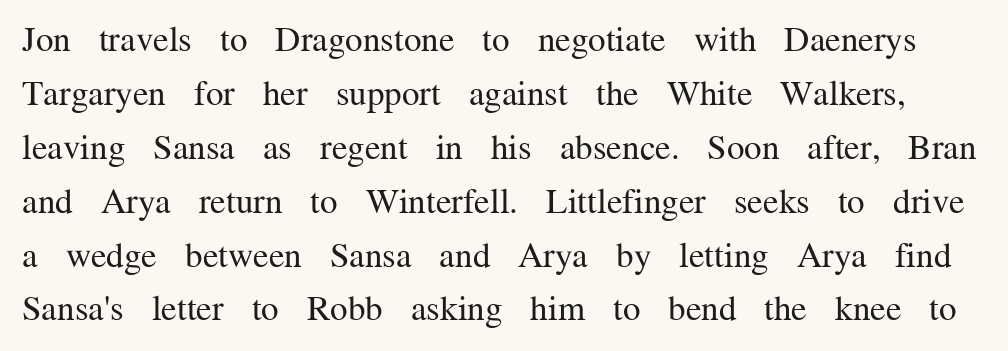
{"serif": "yes", "italic": "no", "bold": "no", "weight": "regular", "width": "normal", "stroke_contrast": "medium", "x_height": "medium", "monospaced": "no", "underline": "no", "line_spacing": "normal", "line_spacing_ratio": 1.54, "letter_spacing": "normal", "letter_spacing_em": 0.0, "glyph_px": 35}
